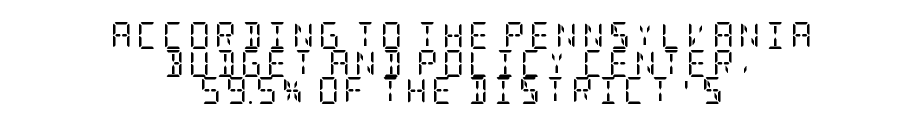
Q: Is the text bold? A: No.
Q: Is the text italic (slanted)? A: No, it is upright.
Q: Is the text underlined? A: No.
Q: How is the paragraph aligned? A: Centered.
Q: Is the spacing between lines tight, normal or loose? A: Tight.
